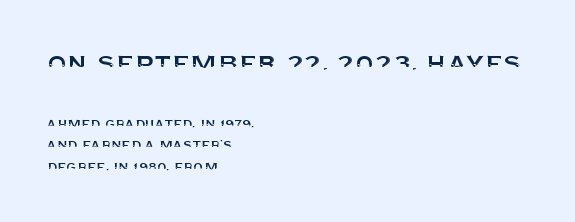
This rendering uses left alignment, leaving the right contour irregular. The typography opts for an upright posture over an oblique one. Line spacing here is normal. Tracking value appears to be zero — textbook default spacing. The type family on display is of the sans-serif kind. The passage shown begins with its larger block and ends with its smaller one.
